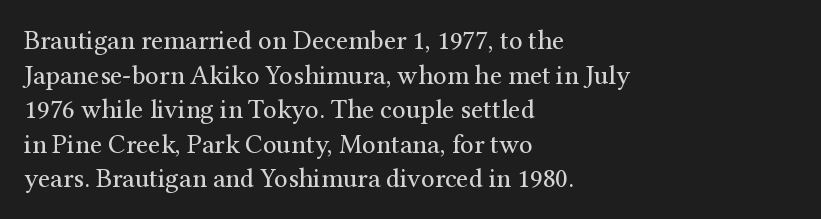
The image shows 27 px text type, upright; set left-aligned, normal line spacing (1.28x), normal letter spacing, not underlined.
